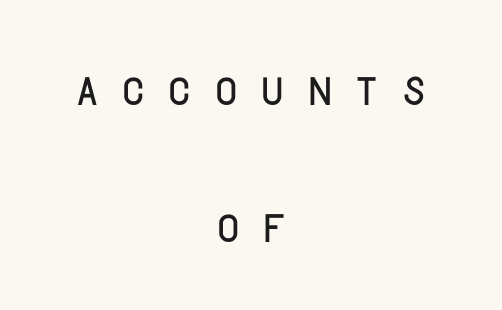
{"serif": "no", "italic": "no", "bold": "no", "weight": "light", "width": "normal", "stroke_contrast": "low", "x_height": "large", "monospaced": "no", "underline": "no", "align": "center", "line_spacing": "loose", "line_spacing_ratio": 2.21, "letter_spacing": "wide", "letter_spacing_em": 0.29, "glyph_px": 62}
